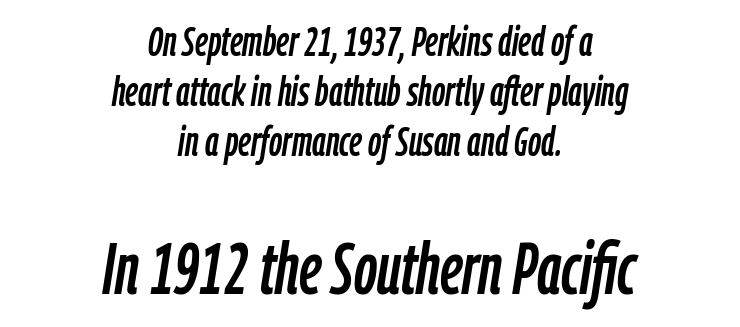
Quick note: underline off. Which of the two is more prominent by size? The second, at the bottom. Does the copy run flush right? No — it is centered line by line. Compared with typical body copy, the letter spacing here is the same. The rendering uses natural spacing where letterforms have individual widths. It's the slanting kind of type.
